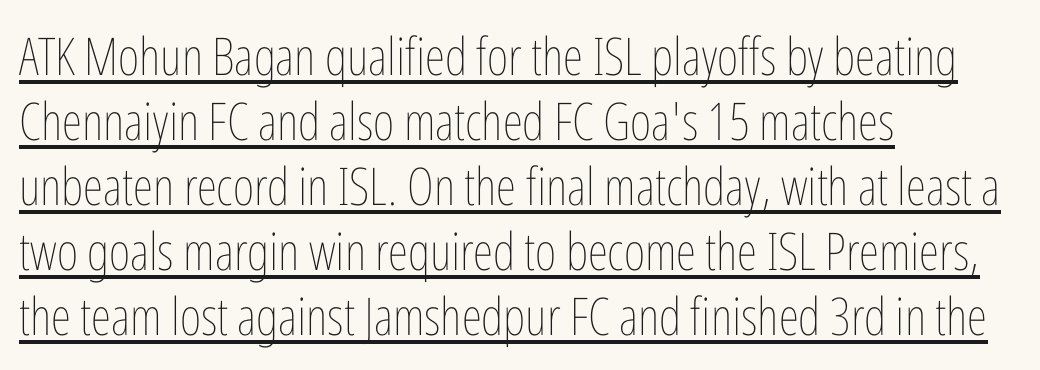
{"italic": "no", "bold": "no", "weight": "thin", "width": "condensed", "stroke_contrast": "low", "x_height": "medium", "monospaced": "no", "underline": "yes", "align": "left", "line_spacing": "normal", "line_spacing_ratio": 1.25, "letter_spacing": "normal", "letter_spacing_em": 0.0, "glyph_px": 52}
